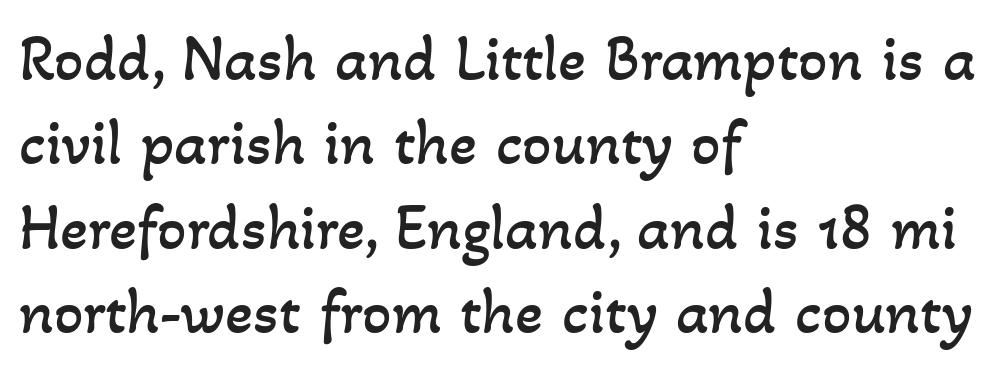
{"bold": "no", "weight": "regular", "width": "normal", "stroke_contrast": "low", "x_height": "small", "monospaced": "no", "underline": "no", "align": "left", "line_spacing": "normal", "line_spacing_ratio": 1.3, "letter_spacing": "normal", "letter_spacing_em": 0.0, "glyph_px": 65}
